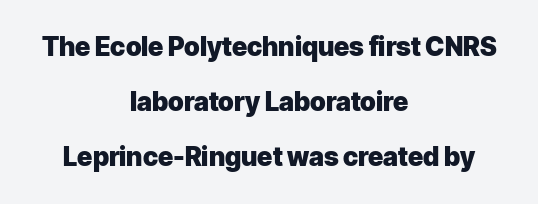
The image shows 26 px bold type, upright; set centered, loose line spacing (2.12x), normal letter spacing, not underlined.
